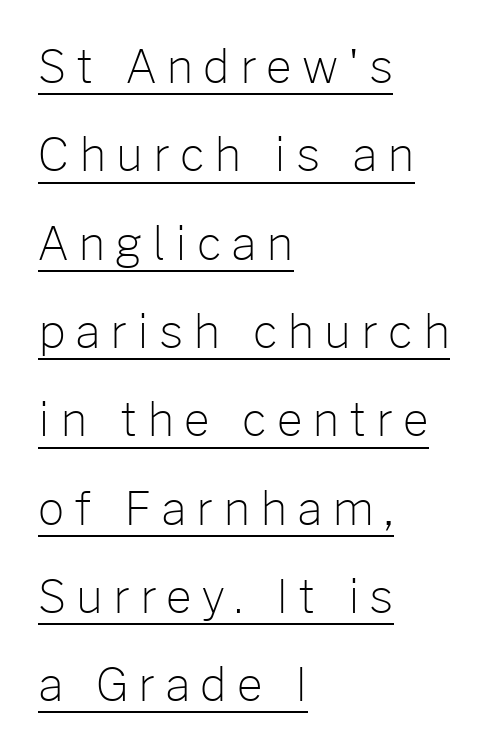
Is this a fixed-width face? No — the glyphs have proportional, varying widths. The type is letterspaced generously, with wide tracking. The line-height multiplier appears high, well above default. The glyphs are accompanied by a horizontal stroke just below them. The typesetting does not lean heavy: it is not bold. In terms of letterform style, serifs are entirely absent.
